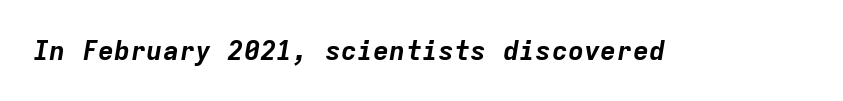
{"italic": "yes", "lean": "right", "slant_degrees": 9, "bold": "yes", "underline": "no", "letter_spacing": "normal", "letter_spacing_em": 0.0, "glyph_px": 27}
